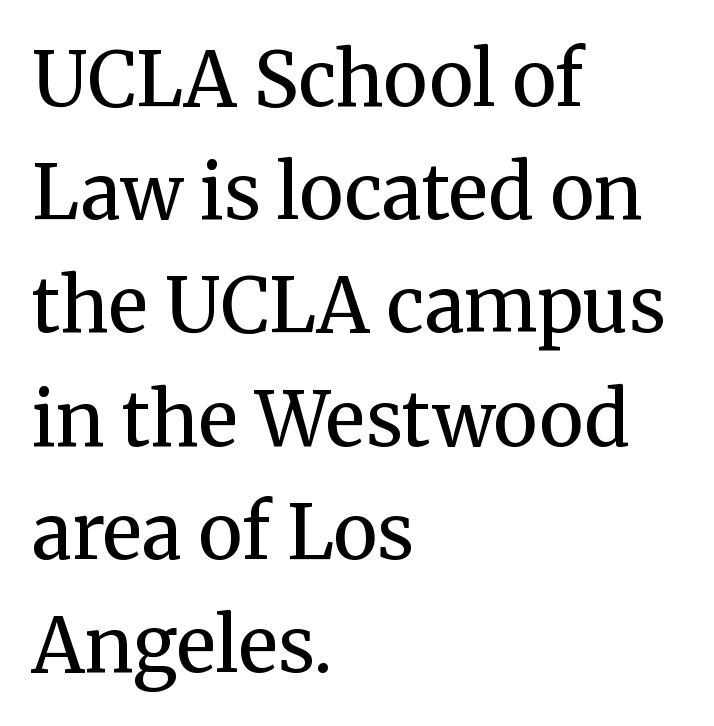
Q: Is the text bold? A: No.
Q: Is the text italic (slanted)? A: No, it is upright.
Q: Is the typeface a serif or a sans-serif typeface? A: Serif.
Q: Is the text underlined? A: No.
Q: How is the paragraph aligned? A: Left-aligned.
Q: Is the spacing between letters normal or unusually wide? A: Normal.
Q: Is the spacing between lines tight, normal or loose? A: Normal.
Q: Width (condensed, normal, or wide)? A: Normal.
Q: Stroke contrast? A: Medium.
Q: x-height? A: Medium.
Q: Monospaced? A: No.
